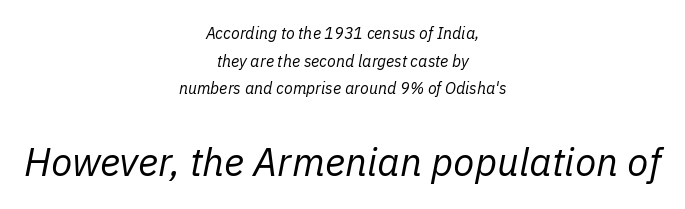
Q: Is the text bold? A: No.
Q: Is the text italic (slanted)? A: Yes, it leans right by about 11 degrees.
Q: Is the text underlined? A: No.
Q: How is the paragraph aligned? A: Centered.
Q: Is the spacing between letters normal or unusually wide? A: Normal.
Q: Which block of text is set in a larger size, the first (top) or the second (bottom)? A: The second (bottom) one.
Q: Width (condensed, normal, or wide)? A: Normal.
Q: Stroke contrast? A: Low.
Q: x-height? A: Medium.
Q: Monospaced? A: No.
